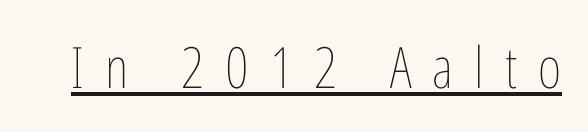
The image shows 57 px thin, condensed type, upright; set unusually wide letter spacing (+0.37 em), underlined; low stroke contrast and a medium x-height.
